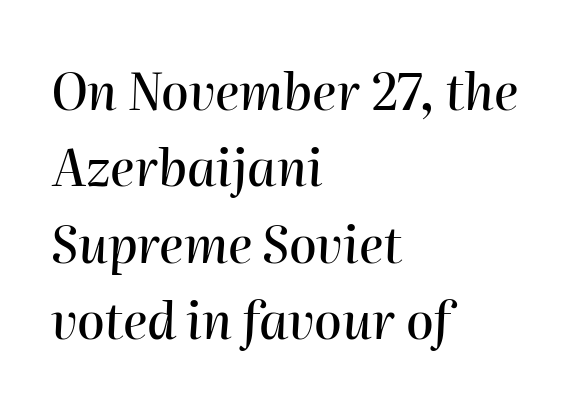
The image shows 50 px text type, italic (leaning right); set left-aligned, normal line spacing (1.53x), normal letter spacing, not underlined; high stroke contrast and a medium x-height.
